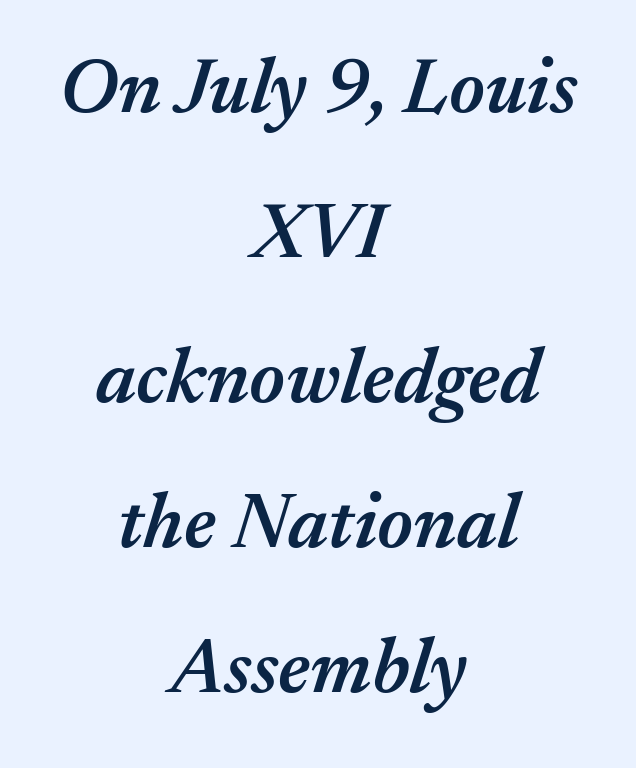
Q: Is the text bold? A: Semi-bold.
Q: Is the text italic (slanted)? A: Yes, it leans right by about 17 degrees.
Q: Is the text underlined? A: No.
Q: How is the paragraph aligned? A: Centered.
Q: Is the spacing between letters normal or unusually wide? A: Normal.
Q: Width (condensed, normal, or wide)? A: Normal.
Q: Stroke contrast? A: Medium.
Q: x-height? A: Medium.
Q: Monospaced? A: No.
